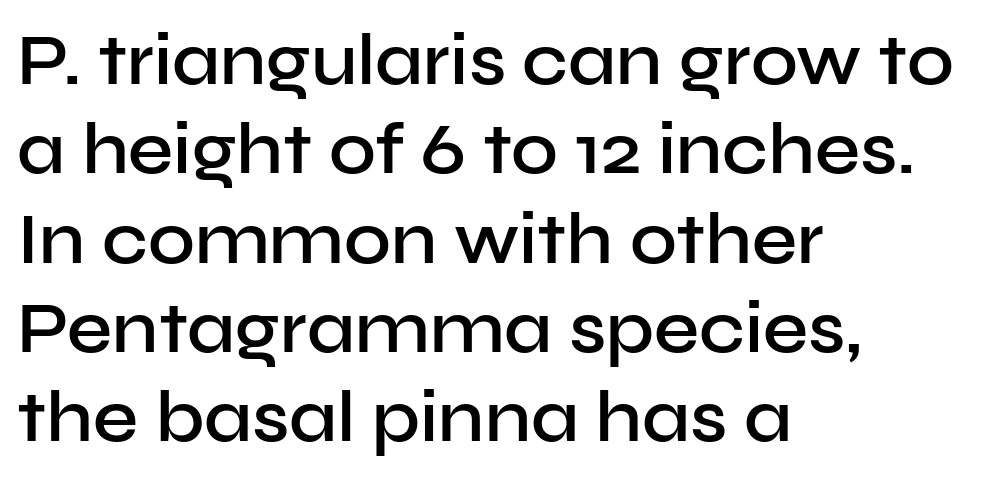
In terms of posture, this sample is upright. Is the letter spacing exaggerated? No — it looks like the ordinary default. Letterform terminals end flat and unadorned throughout the passage. Unmarked baselines from the first word to the last. The passage shown is semibold, sitting just below true bold. Where is the straight margin? On the left.
